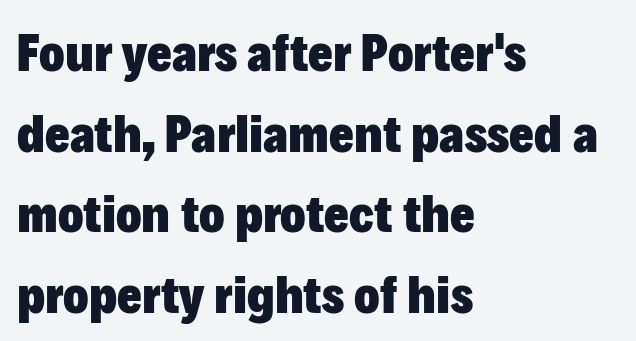
Q: Is the text bold? A: Yes.
Q: Is the text italic (slanted)? A: No, it is upright.
Q: Is the typeface a serif or a sans-serif typeface? A: Sans-serif.
Q: Is the text underlined? A: No.
Q: How is the paragraph aligned? A: Left-aligned.
Q: Is the spacing between letters normal or unusually wide? A: Normal.
Q: Is the spacing between lines tight, normal or loose? A: Normal.
Q: Width (condensed, normal, or wide)? A: Normal.
Q: Stroke contrast? A: Low.
Q: x-height? A: Medium.
Q: Monospaced? A: No.
